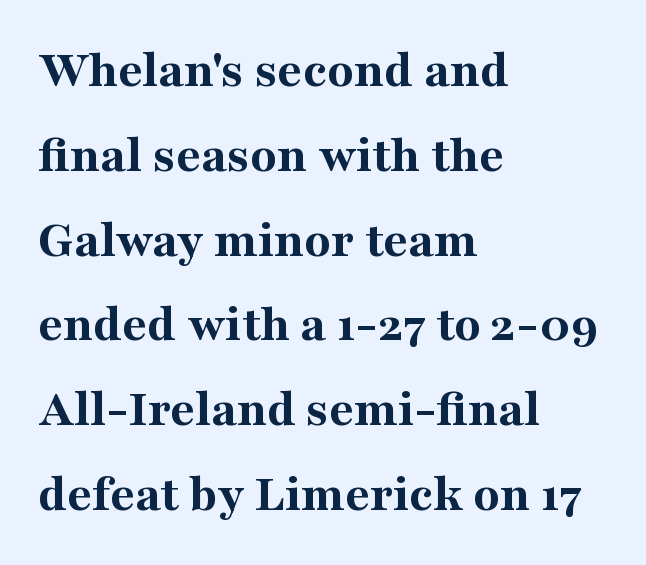
Classification — serif. One-word summary of the alignment: left. The designer left line spacing at the default. The type is set solid horizontally, with unmodified tracking. Honestly, there is no underline to notice here at all.
